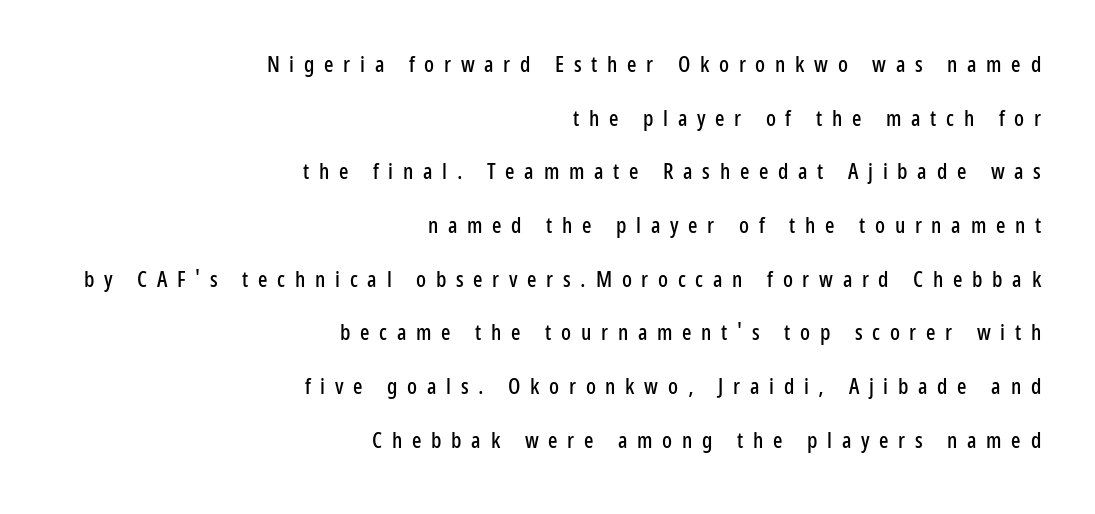
Q: Is the text italic (slanted)? A: No, it is upright.
Q: Is the text underlined? A: No.
Q: How is the paragraph aligned? A: Right-aligned.
Q: Is the spacing between letters normal or unusually wide? A: Unusually wide.
Q: Is the spacing between lines tight, normal or loose? A: Loose.
